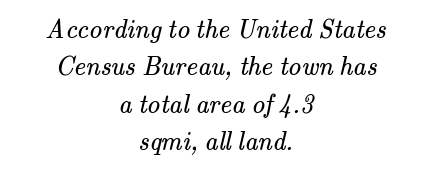
The image shows 26 px text type; set centered, normal line spacing (1.44x), normal letter spacing, not underlined.
